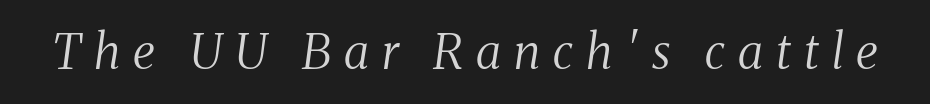
{"serif": "yes", "italic": "yes", "lean": "right", "slant_degrees": 8, "bold": "no", "weight": "regular", "width": "condensed", "stroke_contrast": "medium", "x_height": "medium", "monospaced": "no", "underline": "no", "letter_spacing": "wide", "letter_spacing_em": 0.27, "glyph_px": 48}
